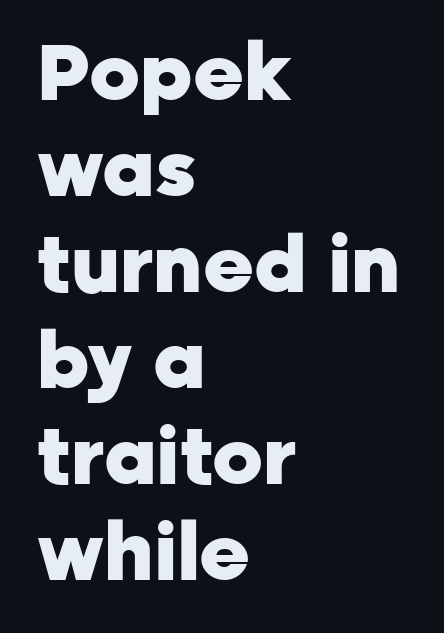
Q: Is the text bold? A: Yes.
Q: Is the text italic (slanted)? A: No, it is upright.
Q: Is the typeface a serif or a sans-serif typeface? A: Sans-serif.
Q: Is the text underlined? A: No.
Q: How is the paragraph aligned? A: Left-aligned.
Q: Is the spacing between letters normal or unusually wide? A: Normal.
Q: Width (condensed, normal, or wide)? A: Normal.
Q: Stroke contrast? A: Low.
Q: x-height? A: Medium.
Q: Monospaced? A: No.
